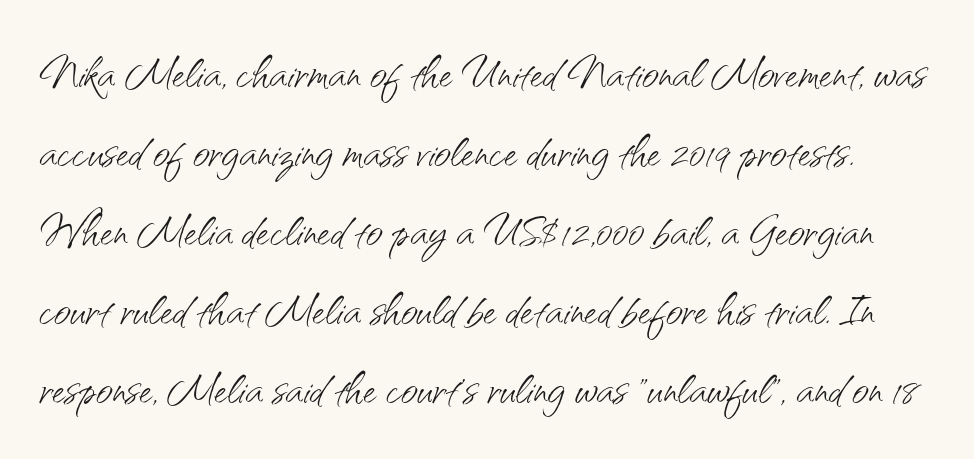
The image shows 58 px light sans-serif type; set normal line spacing (1.36x), normal letter spacing, not underlined; medium stroke contrast and a small x-height.
